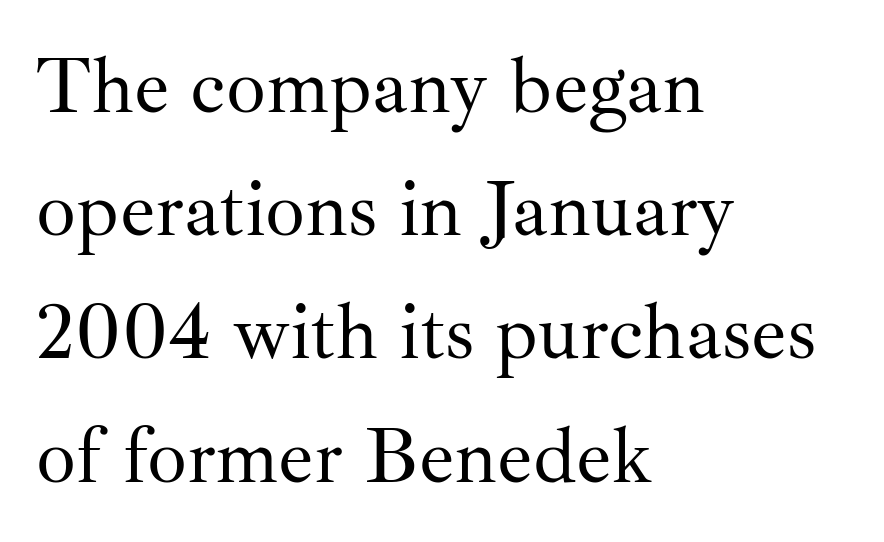
A quiet, ordinary-to-light weight characterises the typeface. Standard letterfit; no display-style spreading of the glyphs. A typesetter would call this leading conventional body-copy spacing. Do the characters align in a grid? No, the font is proportional. Stroke terminals: seriffed.
